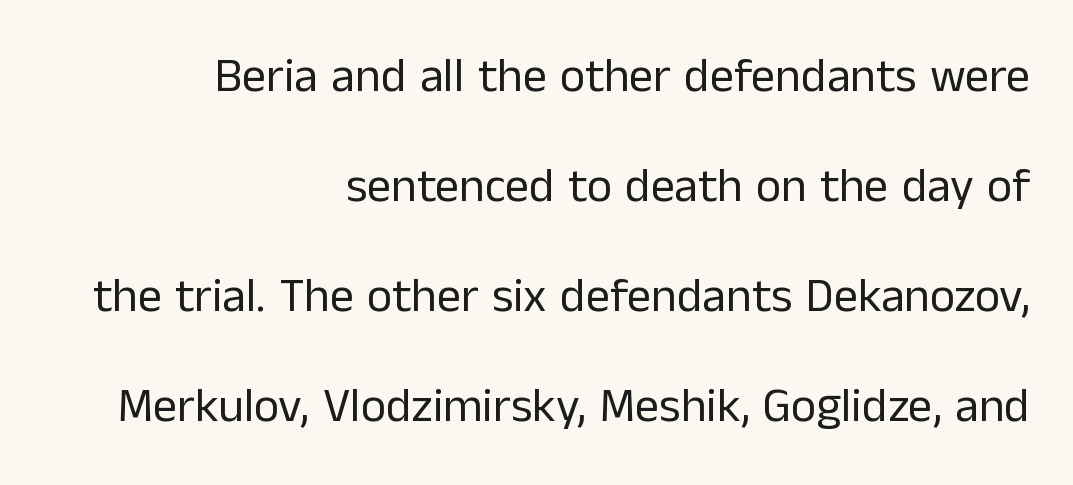
Stroke thickness stays within the range of a standard reading face or lighter. Look at the tracking — it's just the regular setting, nothing added. Quick note: underline off. The passage shown is typed in a proportional face where columns would drift. A great deal of white space separates one row of letters from the next. Serif or sans? Sans — the stroke terminals are bare.
